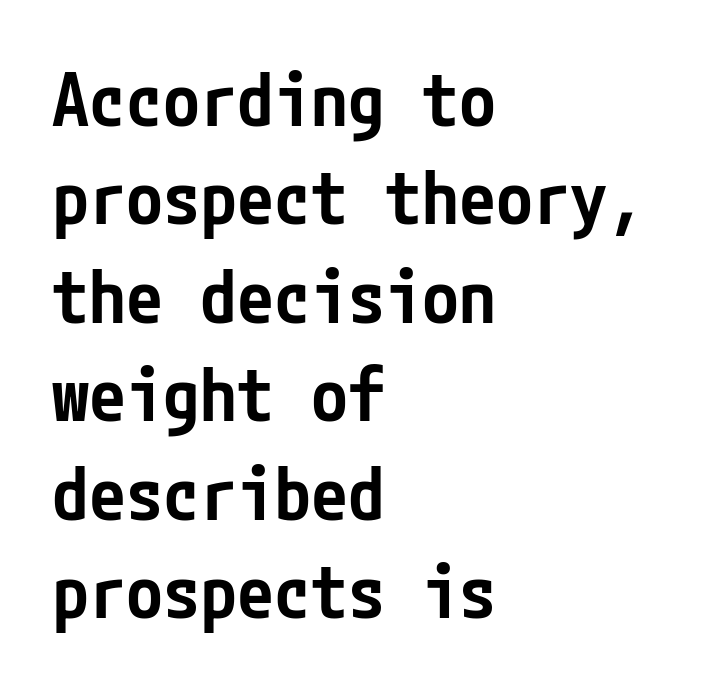
{"serif": "no", "italic": "no", "bold": "semi", "weight": "semibold", "width": "condensed", "stroke_contrast": "low", "x_height": "medium", "underline": "no", "align": "left", "line_spacing": "normal", "line_spacing_ratio": 1.33, "letter_spacing": "normal", "letter_spacing_em": 0.0, "glyph_px": 74}
